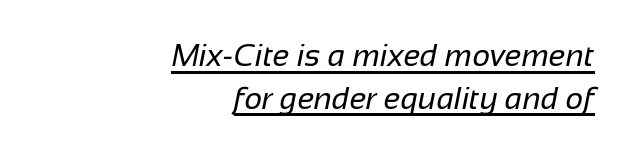
The image shows 31 px regular-weight sans-serif type; set right-aligned, normal line spacing (1.38x), normal letter spacing, underlined; low stroke contrast and a medium x-height.
